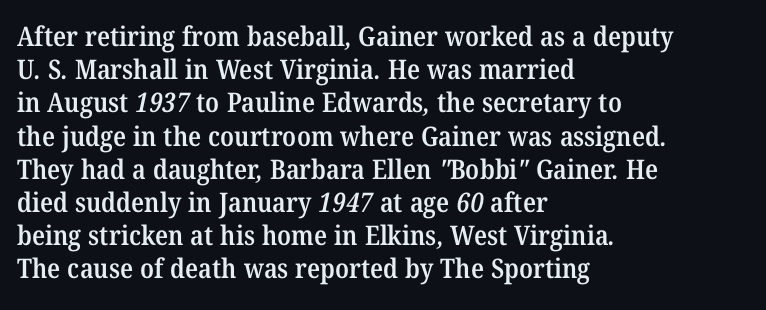
{"bold": "semi", "underline": "no", "align": "left", "line_spacing_ratio": 1.23, "letter_spacing": "normal", "letter_spacing_em": 0.0, "glyph_px": 27}
